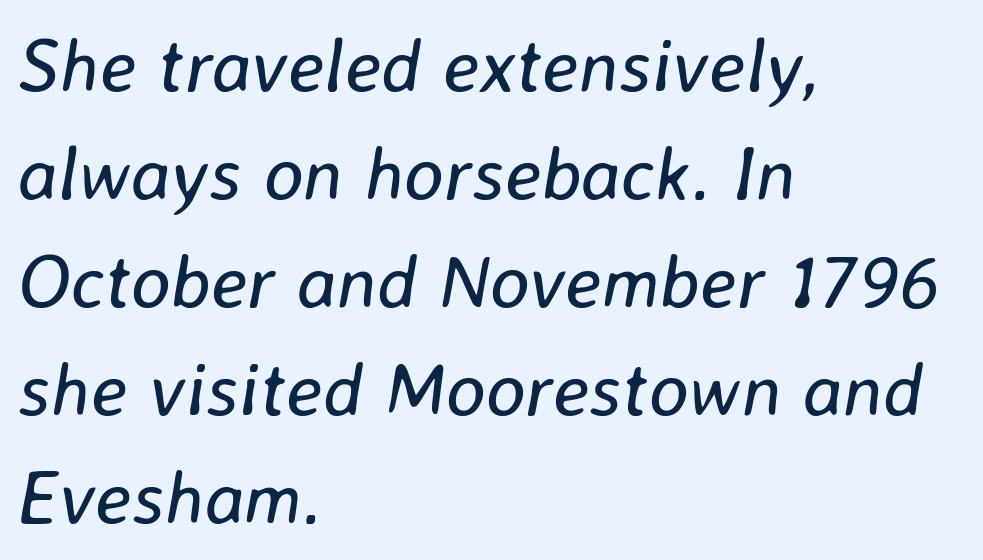
Vertical spacing — default. The face used here has a pronounced slope to its letters. The specimen omits any rule beneath the text block's lines. Character widths vary here, with narrow letters taking less room than wide ones. No extra ink here — the face is not bold. The paragraph has a hard left edge and a soft right edge.
